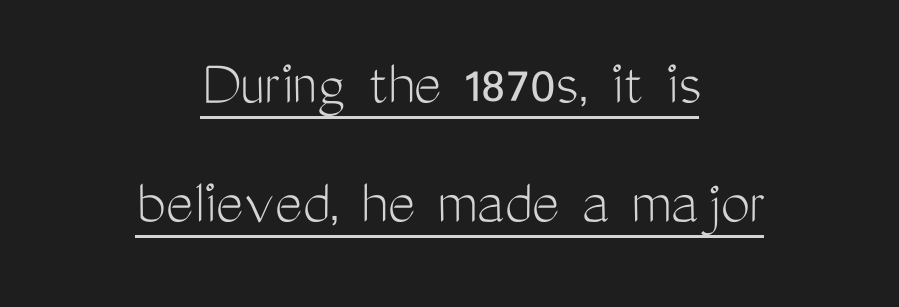
Q: Is the text bold? A: No.
Q: Is the text italic (slanted)? A: No, it is upright.
Q: Is the typeface a serif or a sans-serif typeface? A: Sans-serif.
Q: Is the text underlined? A: Yes.
Q: How is the paragraph aligned? A: Centered.
Q: Is the spacing between letters normal or unusually wide? A: Normal.
Q: Width (condensed, normal, or wide)? A: Condensed.
Q: Stroke contrast? A: Medium.
Q: x-height? A: Medium.
Q: Monospaced? A: No.
